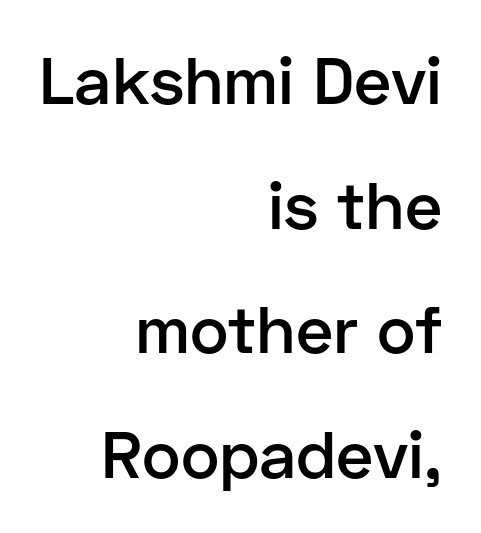
{"serif": "no", "italic": "no", "bold": "semi", "weight": "semibold", "width": "normal", "stroke_contrast": "low", "x_height": "medium", "monospaced": "no", "underline": "no", "align": "right", "line_spacing_ratio": 1.89, "letter_spacing": "normal", "letter_spacing_em": 0.0, "glyph_px": 66}
